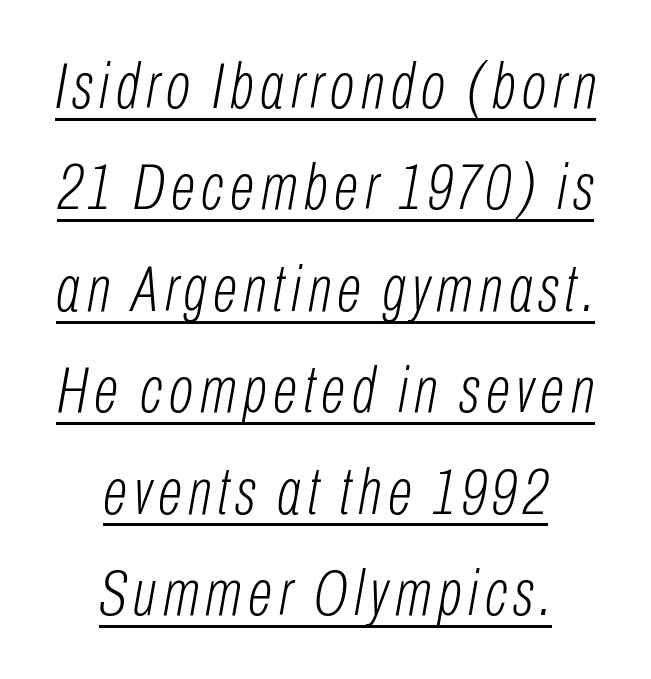
{"italic": "yes", "lean": "right", "slant_degrees": 10, "bold": "no", "weight": "light", "width": "condensed", "stroke_contrast": "low", "x_height": "medium", "monospaced": "no", "underline": "yes", "align": "center", "line_spacing": "normal", "line_spacing_ratio": 1.56, "glyph_px": 65}
